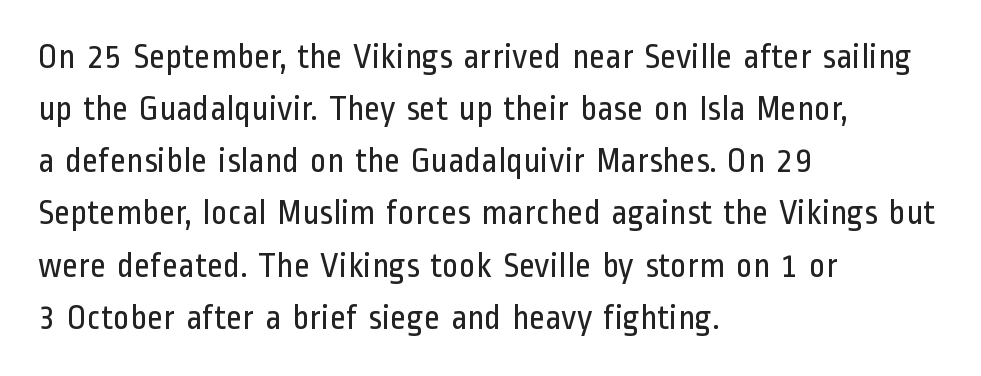
Italic: no, the glyphs are upright roman. In terms of leading, this rendering sits right in the middle. Nothing heavy about these letters — not bold at all. Any mark beneath the type? The region is blank.
